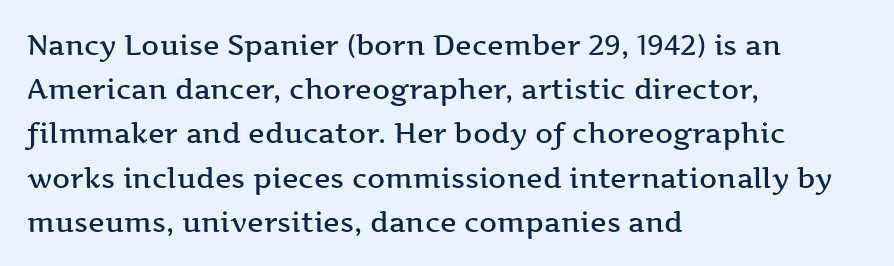
The image shows 28 px semibold, wide serif type, upright; set left-aligned, normal line spacing (1.58x), normal letter spacing, not underlined; medium stroke contrast and a medium x-height.
